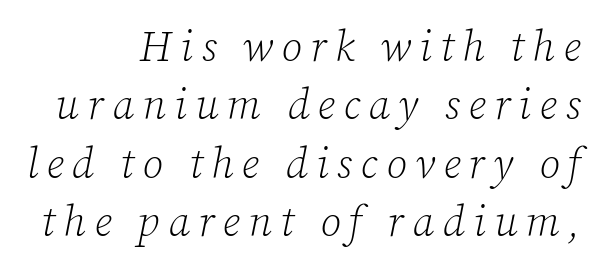
{"serif": "yes", "italic": "yes", "lean": "right", "slant_degrees": 12, "bold": "no", "weight": "light", "width": "normal", "stroke_contrast": "low", "x_height": "medium", "monospaced": "no", "underline": "no", "line_spacing": "normal", "line_spacing_ratio": 1.39, "letter_spacing": "wide", "letter_spacing_em": 0.2, "glyph_px": 42}
